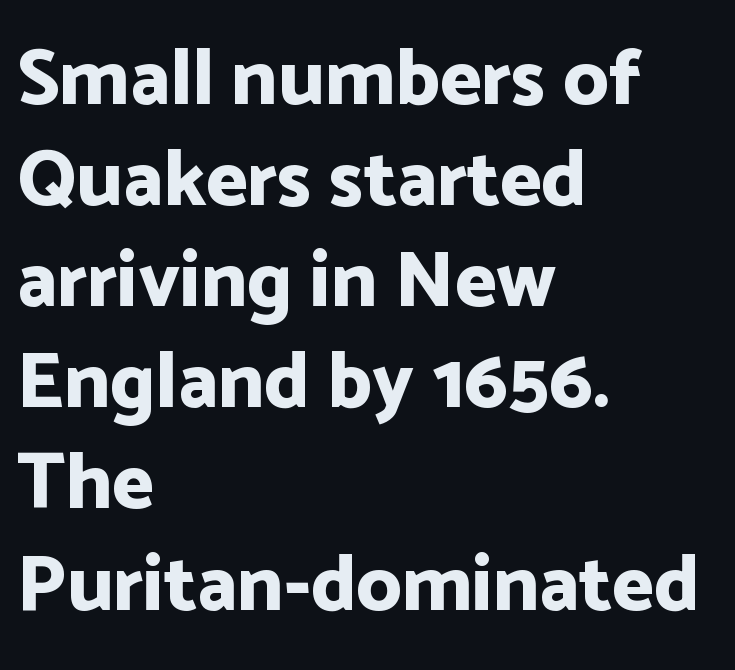
The image shows 79 px bold sans-serif type, upright; set left-aligned, normal line spacing (1.28x), normal letter spacing, not underlined; low stroke contrast and a medium x-height.
